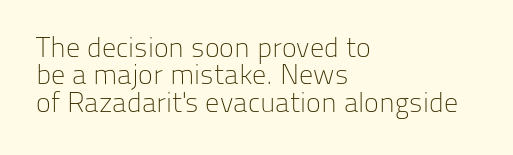
{"serif": "no", "italic": "no", "bold": "no", "weight": "light", "width": "normal", "stroke_contrast": "low", "x_height": "medium", "monospaced": "no", "underline": "no", "align": "left", "line_spacing": "tight", "line_spacing_ratio": 0.98, "letter_spacing": "normal", "letter_spacing_em": 0.0, "glyph_px": 28}
